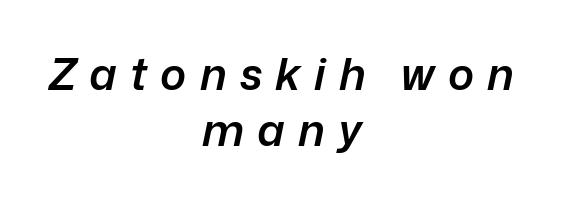
{"italic": "yes", "lean": "right", "slant_degrees": 12, "bold": "semi", "weight": "semibold", "width": "normal", "stroke_contrast": "low", "x_height": "medium", "monospaced": "no", "underline": "no", "align": "center", "line_spacing": "normal", "line_spacing_ratio": 1.27, "letter_spacing": "wide", "letter_spacing_em": 0.3, "glyph_px": 44}
